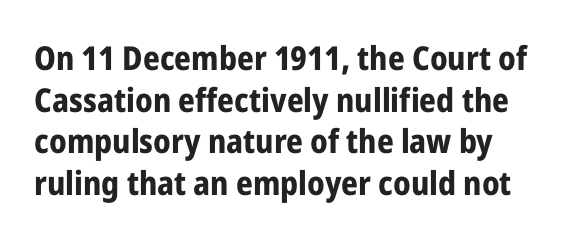
Visually the block forms a straight wall on the left and a jagged coastline on the right. Serif or sans? Sans — the stroke terminals are bare. The passage shown is not underscored anywhere. Look at the tracking — it's just the regular setting, nothing added.
